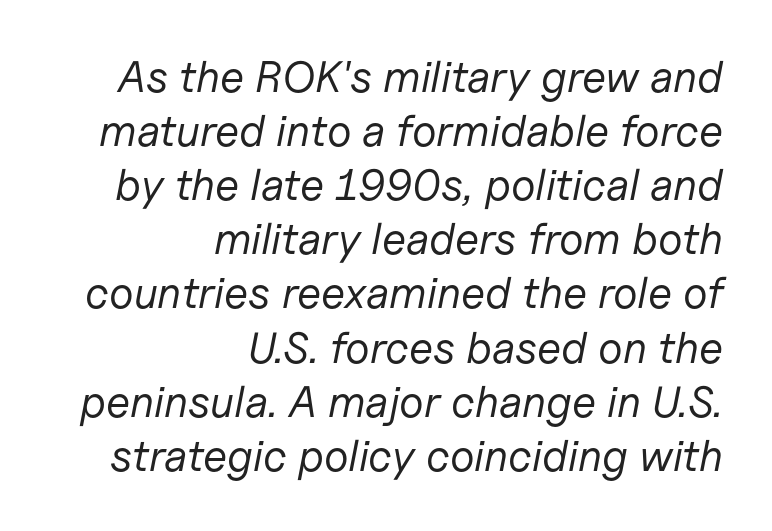
Q: Is the text bold? A: No.
Q: Is the text italic (slanted)? A: Yes, it leans right by about 11 degrees.
Q: Is the text underlined? A: No.
Q: How is the paragraph aligned? A: Right-aligned.
Q: Is the spacing between letters normal or unusually wide? A: Normal.
Q: Width (condensed, normal, or wide)? A: Normal.
Q: Stroke contrast? A: Low.
Q: x-height? A: Medium.
Q: Monospaced? A: No.
